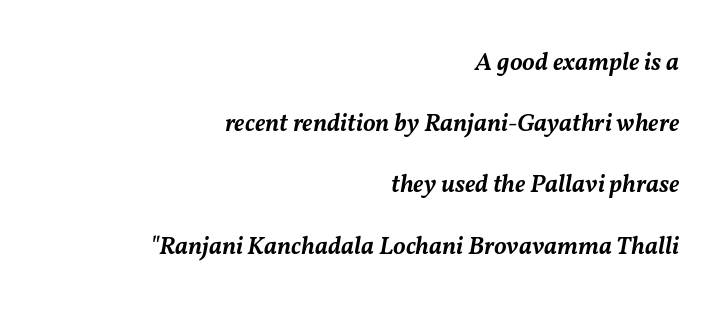
Q: Is the text bold? A: Semi-bold.
Q: Is the text italic (slanted)? A: Yes, it leans right by about 11 degrees.
Q: Is the text underlined? A: No.
Q: How is the paragraph aligned? A: Right-aligned.
Q: Is the spacing between letters normal or unusually wide? A: Normal.
Q: Is the spacing between lines tight, normal or loose? A: Loose.
